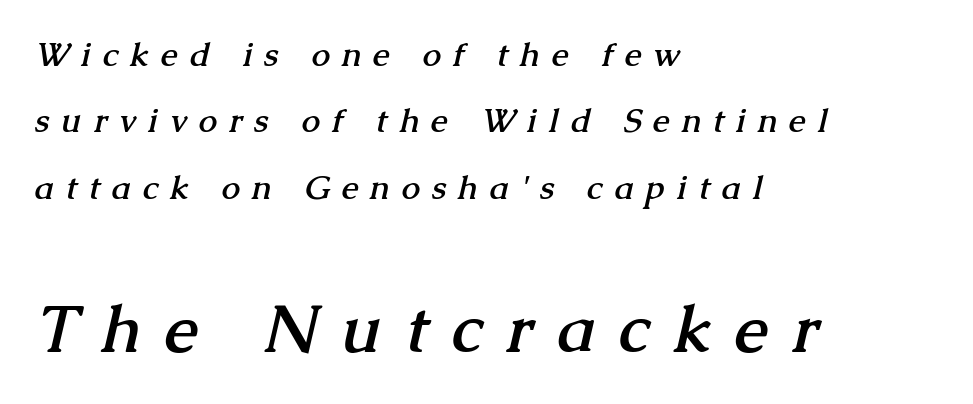
Check where the strokes stop: tiny serifs finish them off. Bare-footed words on every line. Honestly, the rows look like they've been pulled way apart. The lower block of text is set noticeably larger than the block above it. Weight: bold.
